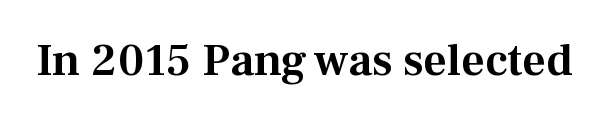
The image shows 46 px serif type, upright; set normal letter spacing, not underlined; medium stroke contrast and a medium x-height.
